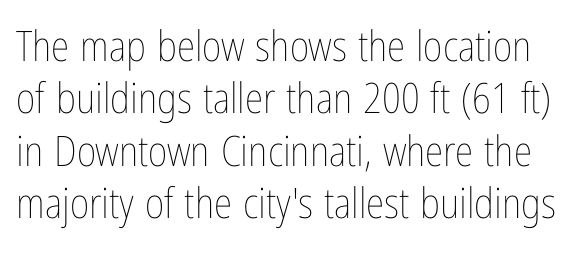
Q: Is the text bold? A: No.
Q: Is the text italic (slanted)? A: No, it is upright.
Q: Is the text underlined? A: No.
Q: Is the spacing between letters normal or unusually wide? A: Normal.
Q: Is the spacing between lines tight, normal or loose? A: Normal.
Q: Width (condensed, normal, or wide)? A: Condensed.
Q: Stroke contrast? A: Low.
Q: x-height? A: Medium.
Q: Monospaced? A: No.
